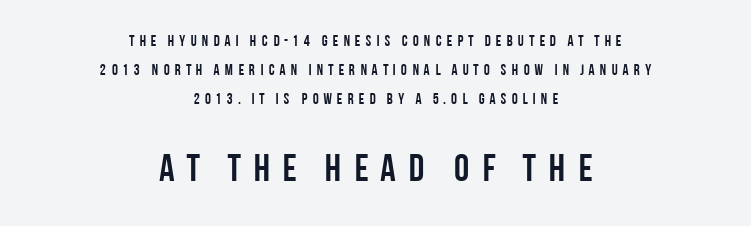
{"serif": "no", "italic": "no", "bold": "yes", "weight": "semibold", "width": "condensed", "stroke_contrast": "low", "x_height": "large", "monospaced": "no", "underline": "no", "align": "center", "line_spacing": "loose", "line_spacing_ratio": 1.95, "letter_spacing": "wide", "letter_spacing_em": 0.26, "larger_block": "second", "size_ratio": 2.53, "glyph_px": 38}
